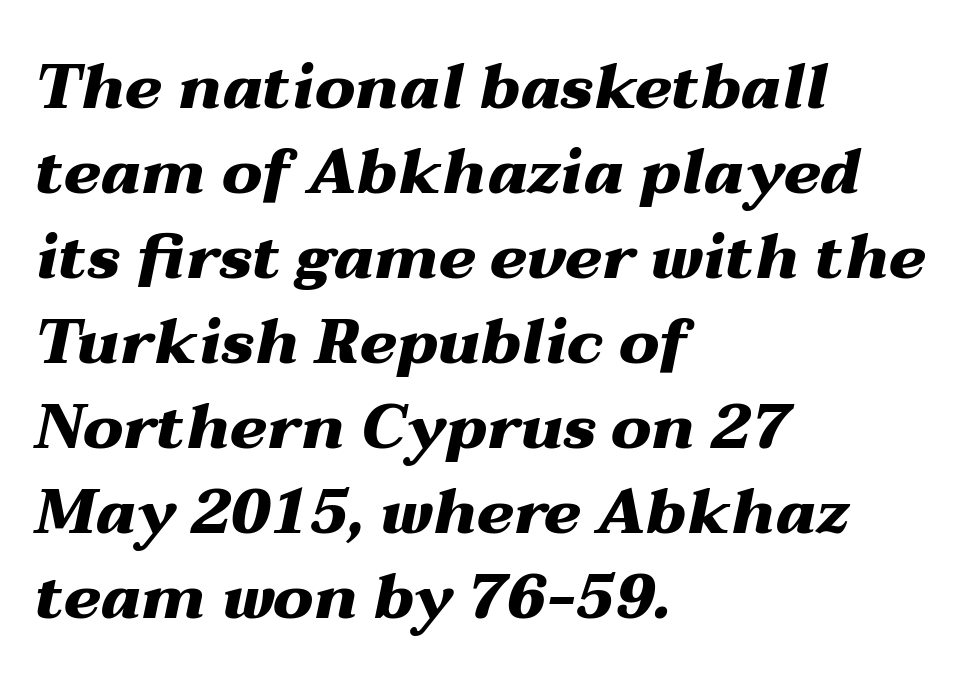
Q: Is the text bold? A: Yes.
Q: Is the text italic (slanted)? A: Yes, it leans right by about 12 degrees.
Q: Is the text underlined? A: No.
Q: How is the paragraph aligned? A: Left-aligned.
Q: Is the spacing between letters normal or unusually wide? A: Normal.
Q: Is the spacing between lines tight, normal or loose? A: Normal.
Q: Width (condensed, normal, or wide)? A: Wide.
Q: Stroke contrast? A: Medium.
Q: x-height? A: Medium.
Q: Monospaced? A: No.
